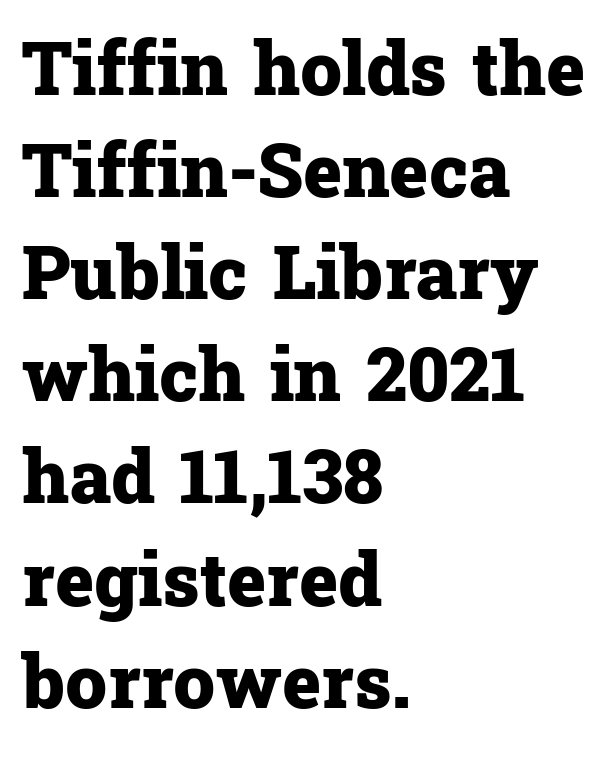
Q: Is the text bold? A: Yes.
Q: Is the text italic (slanted)? A: No, it is upright.
Q: Is the typeface a serif or a sans-serif typeface? A: Serif.
Q: Is the text underlined? A: No.
Q: How is the paragraph aligned? A: Left-aligned.
Q: Is the spacing between letters normal or unusually wide? A: Normal.
Q: Is the spacing between lines tight, normal or loose? A: Normal.
Q: Width (condensed, normal, or wide)? A: Normal.
Q: Stroke contrast? A: Low.
Q: x-height? A: Medium.
Q: Monospaced? A: No.
